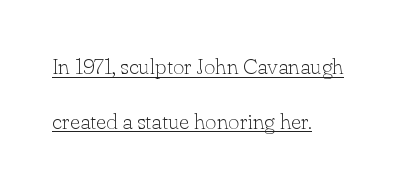
The image shows 22 px text type, upright; set left-aligned, loose line spacing (2.48x), normal letter spacing, underlined.
